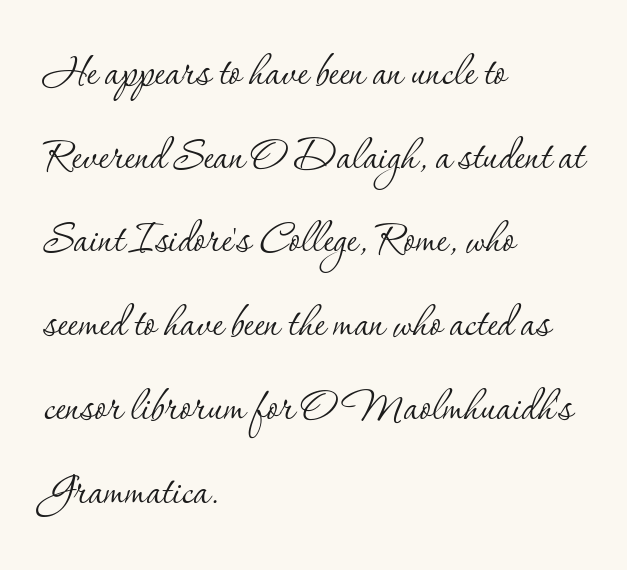
Words float on clear page, feet unadorned. How would I describe the line gaps? Plain and ordinary. Does the type have serifs? Yes, each stem ends in a small foot. Each line starts at the same left margin while the right side varies. Each stroke keeps to a modest, everyday thickness or less.
